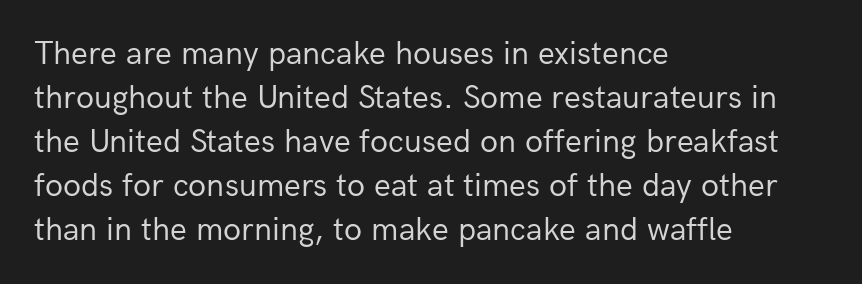
The image shows 33 px regular-weight sans-serif type, upright; set left-aligned, normal line spacing (1.33x), normal letter spacing, not underlined; low stroke contrast and a medium x-height.
